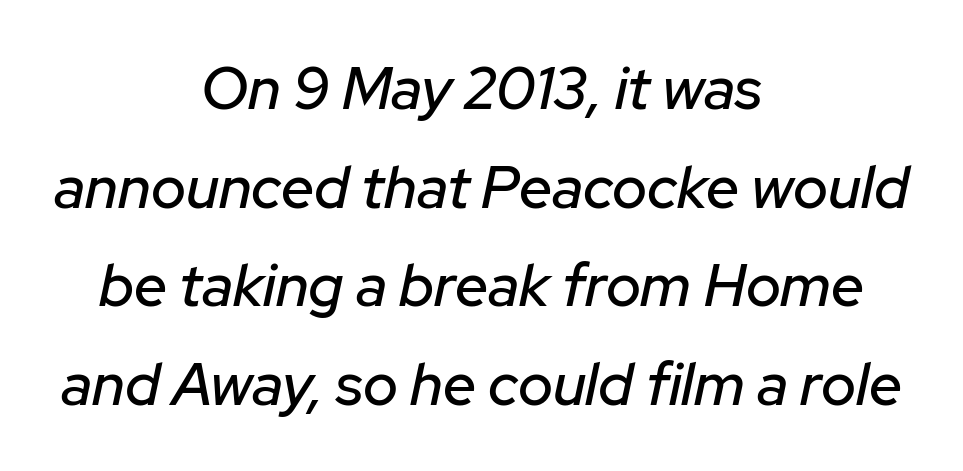
Note the varied advance widths — an 'i' is clearly narrower than an 'm'. The horizontal fit of the characters is conventional and even. A centered setting, common on invitations and titles, is used for this passage. Words float on clear page, feet unadorned. Honestly, the row spacing looks completely unremarkable.
